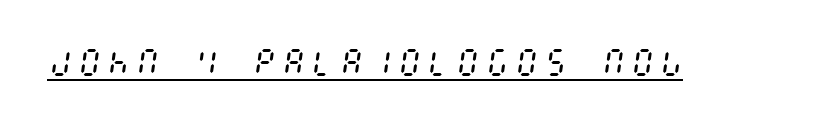
Q: Is the text bold? A: No.
Q: Is the text italic (slanted)? A: Yes, it leans right by about 8 degrees.
Q: Is the text underlined? A: Yes.
Q: Width (condensed, normal, or wide)? A: Condensed.
Q: Stroke contrast? A: Medium.
Q: x-height? A: Large.
